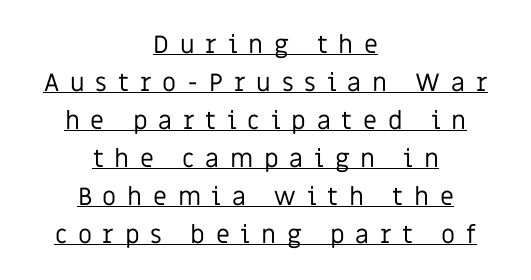
Q: Is the text bold? A: No.
Q: Is the text italic (slanted)? A: No, it is upright.
Q: Is the text underlined? A: Yes.
Q: How is the paragraph aligned? A: Centered.
Q: Is the spacing between letters normal or unusually wide? A: Unusually wide.
Q: Is the spacing between lines tight, normal or loose? A: Normal.
